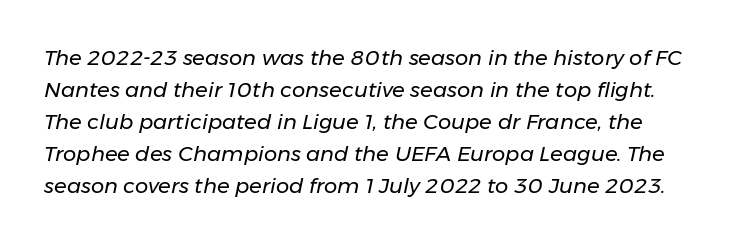
{"italic": "yes", "lean": "right", "slant_degrees": 11, "bold": "no", "underline": "no", "line_spacing": "normal", "line_spacing_ratio": 1.52, "letter_spacing": "normal", "letter_spacing_em": 0.0, "glyph_px": 21}
